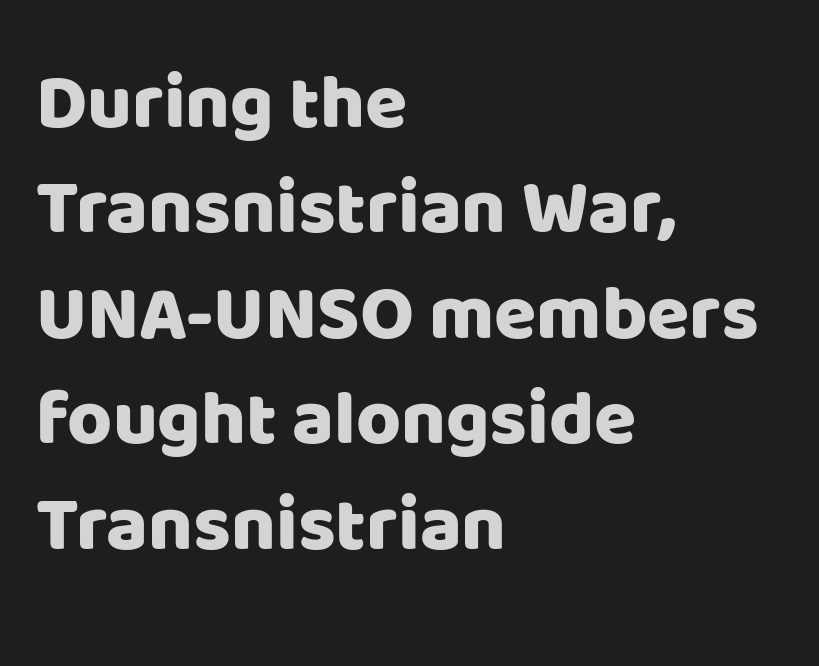
The image shows 77 px sans-serif type, upright; set left-aligned, normal line spacing (1.37x), normal letter spacing, not underlined; low stroke contrast and a large x-height.
